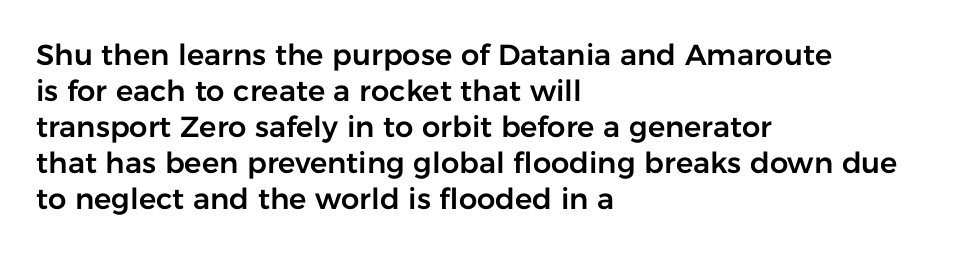
Lines of text with bare space underneath. A typesetter would call this zero additional tracking. Classification — sans serif. Compared with a centered layout, this one pins lines to the left instead. When letters stand straight like this, we call the style roman or upright.
